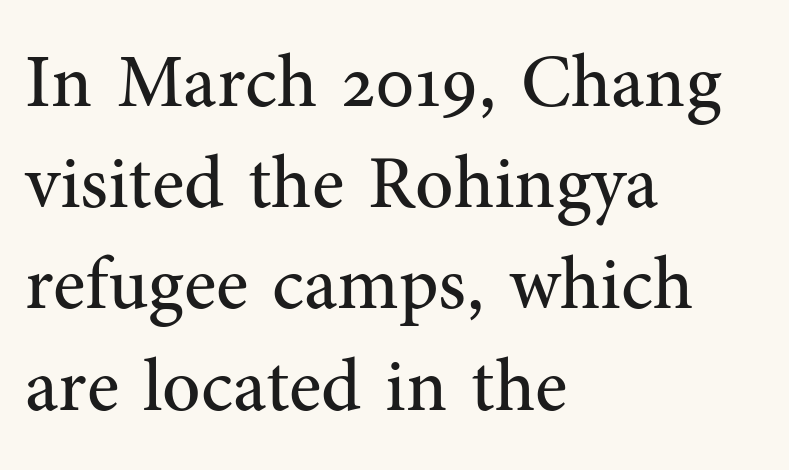
{"serif": "yes", "italic": "no", "bold": "no", "weight": "regular", "width": "normal", "stroke_contrast": "medium", "x_height": "medium", "monospaced": "no", "underline": "no", "align": "left", "line_spacing": "normal", "line_spacing_ratio": 1.35, "letter_spacing": "normal", "letter_spacing_em": 0.0, "glyph_px": 75}
